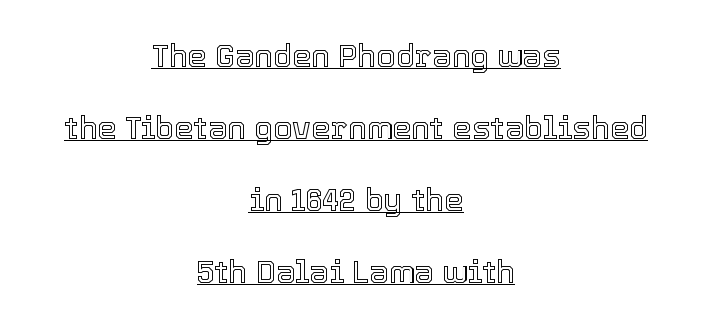
Every row of glyphs is offset so its center matches the block's center. The specimen reads as upright at a glance. Here the designer chose a conventional face with non-uniform glyph widths. Compared with typical paragraphs, the rows here are farther apart. Quick note: underline on. Look at the tracking — it's just the regular setting, nothing added.
